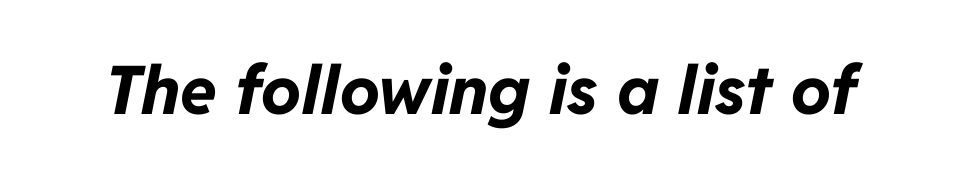
This is oblique type, the kind used for emphasis or titles. The gaps between neighbouring characters are ordinary and unremarkable. Here the designer chose a conventional face with non-uniform glyph widths. Honestly, there is no underline to notice here at all. Every letter is thick-stroked: bold, no question.
